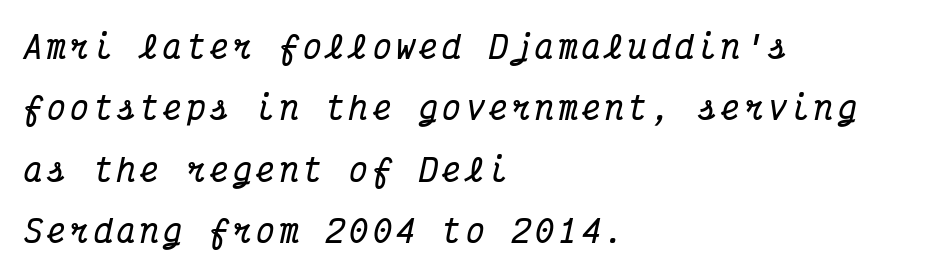
Q: Is the text bold? A: Yes.
Q: Is the text italic (slanted)? A: Yes, it leans right by about 12 degrees.
Q: Is the typeface a serif or a sans-serif typeface? A: Serif.
Q: Is the text underlined? A: No.
Q: How is the paragraph aligned? A: Left-aligned.
Q: Is the spacing between lines tight, normal or loose? A: Loose.
Q: Width (condensed, normal, or wide)? A: Condensed.
Q: Stroke contrast? A: Medium.
Q: x-height? A: Medium.
Q: Monospaced? A: Yes.
